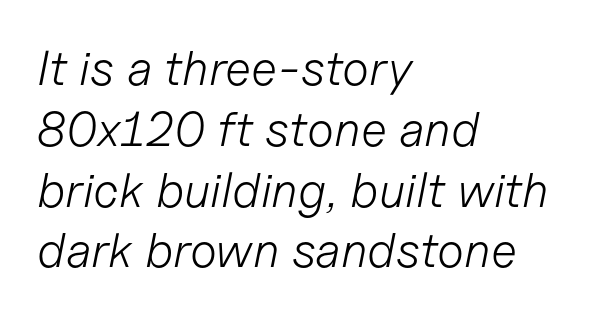
Q: Is the text bold? A: No.
Q: Is the text italic (slanted)? A: Yes, it leans right by about 11 degrees.
Q: Is the text underlined? A: No.
Q: How is the paragraph aligned? A: Left-aligned.
Q: Is the spacing between letters normal or unusually wide? A: Normal.
Q: Width (condensed, normal, or wide)? A: Normal.
Q: Stroke contrast? A: Low.
Q: x-height? A: Medium.
Q: Monospaced? A: No.
